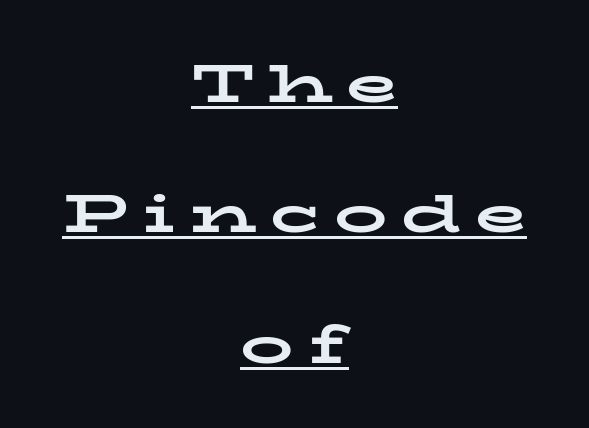
The rendering positions every line midway between the sides. The tracking jumps out immediately: characters are airy and widely separated. Does a line run under the words? Yes, clearly. Designer's note — italics off, roman on.
